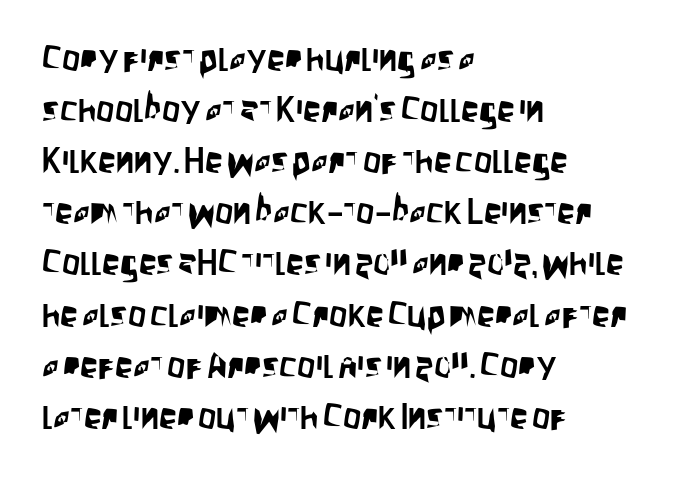
Horizontally, the lines are justified to the leading edge only. In terms of letterform style, serifs are entirely absent. The area under the type is left untouched. The rendering uses natural spacing where letterforms have individual widths. No extra tracking has been applied to these lines. These lines were composed using upright roman letters.
